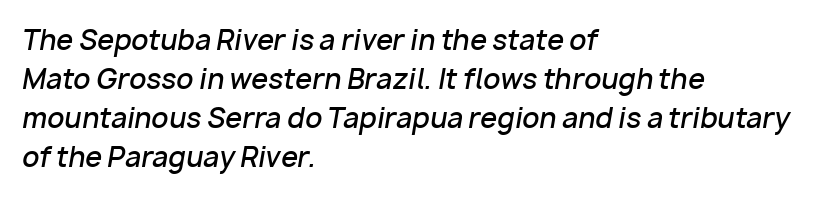
Q: Is the text bold? A: Semi-bold.
Q: Is the text italic (slanted)? A: Yes, it leans right by about 10 degrees.
Q: Is the text underlined? A: No.
Q: How is the paragraph aligned? A: Left-aligned.
Q: Is the spacing between letters normal or unusually wide? A: Normal.
Q: Is the spacing between lines tight, normal or loose? A: Normal.
